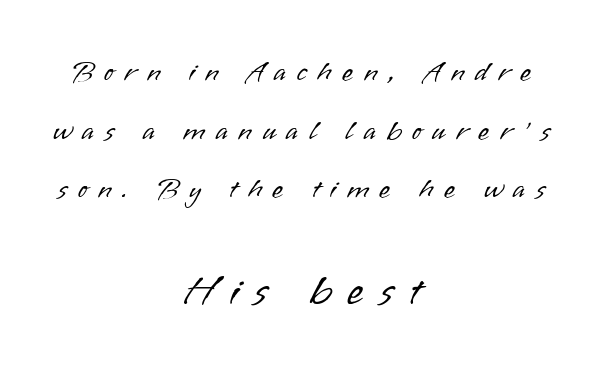
The image shows 43 px light sans-serif type; set centered, loose line spacing (2.02x), unusually wide letter spacing (+0.36 em), not underlined; the second (bottom) block is 1.48x larger; low stroke contrast and a small x-height.
